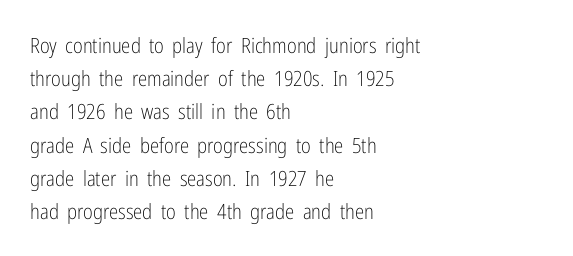
{"italic": "no", "bold": "no", "underline": "no", "align": "left", "line_spacing": "normal", "line_spacing_ratio": 1.58, "letter_spacing": "normal", "letter_spacing_em": 0.0, "glyph_px": 21}
